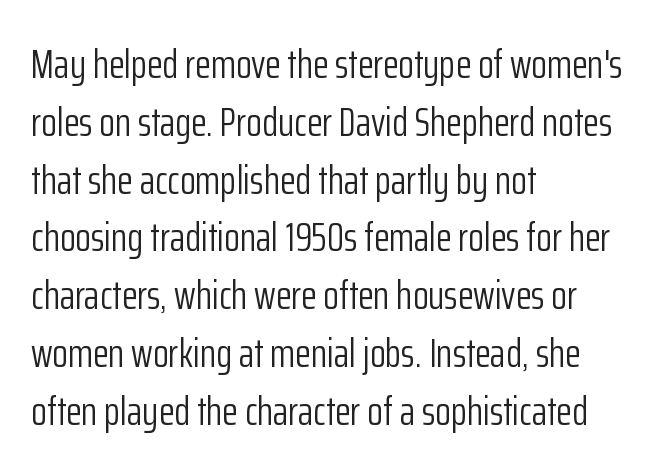
{"serif": "no", "italic": "no", "bold": "no", "weight": "light", "width": "condensed", "stroke_contrast": "low", "x_height": "medium", "monospaced": "no", "underline": "no", "align": "left", "line_spacing": "normal", "line_spacing_ratio": 1.41, "letter_spacing": "normal", "letter_spacing_em": 0.0, "glyph_px": 41}
